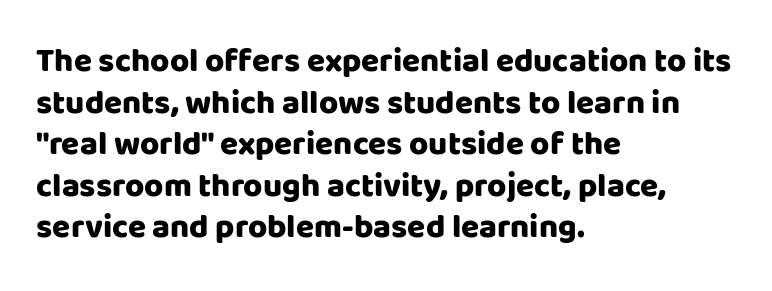
The image shows 33 px heavy sans-serif type, upright; set left-aligned, normal line spacing (1.26x), normal letter spacing, not underlined; low stroke contrast and a large x-height.
